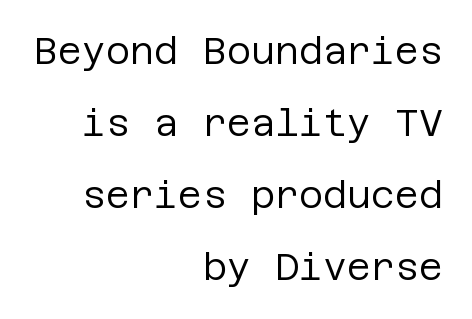
{"serif": "no", "italic": "no", "bold": "no", "weight": "regular", "width": "normal", "stroke_contrast": "low", "x_height": "large", "underline": "no", "align": "right", "line_spacing": "loose", "line_spacing_ratio": 1.95, "letter_spacing": "normal", "letter_spacing_em": 0.0, "glyph_px": 37}
